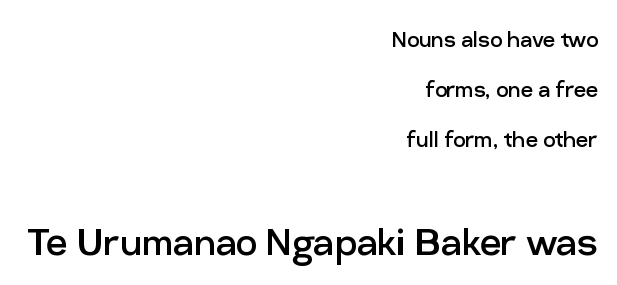
The image shows 47 px regular-weight sans-serif type, upright; set right-aligned, line spacing 1.86x, normal letter spacing, not underlined; the second (bottom) block is 1.74x larger; low stroke contrast and a medium x-height.
